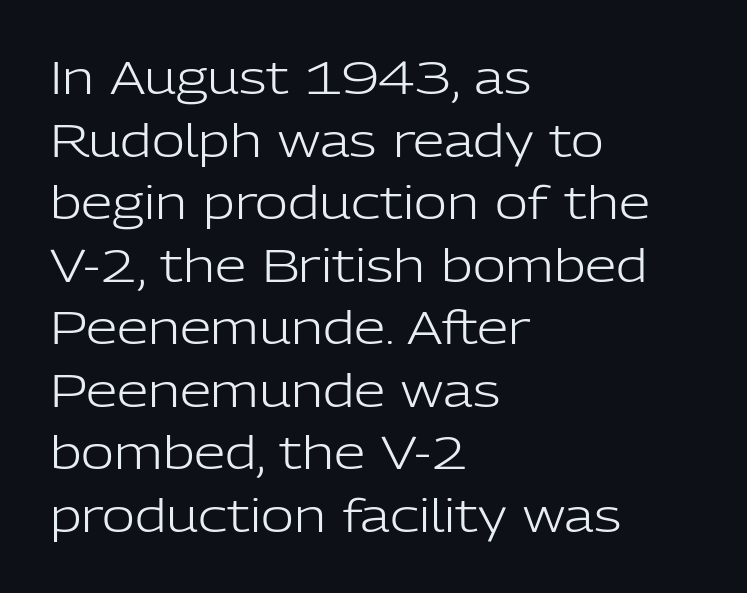
{"serif": "no", "italic": "no", "bold": "no", "weight": "light", "width": "normal", "stroke_contrast": "low", "x_height": "medium", "monospaced": "no", "underline": "no", "align": "left", "line_spacing": "normal", "line_spacing_ratio": 1.39, "letter_spacing": "normal", "letter_spacing_em": 0.0, "glyph_px": 45}
